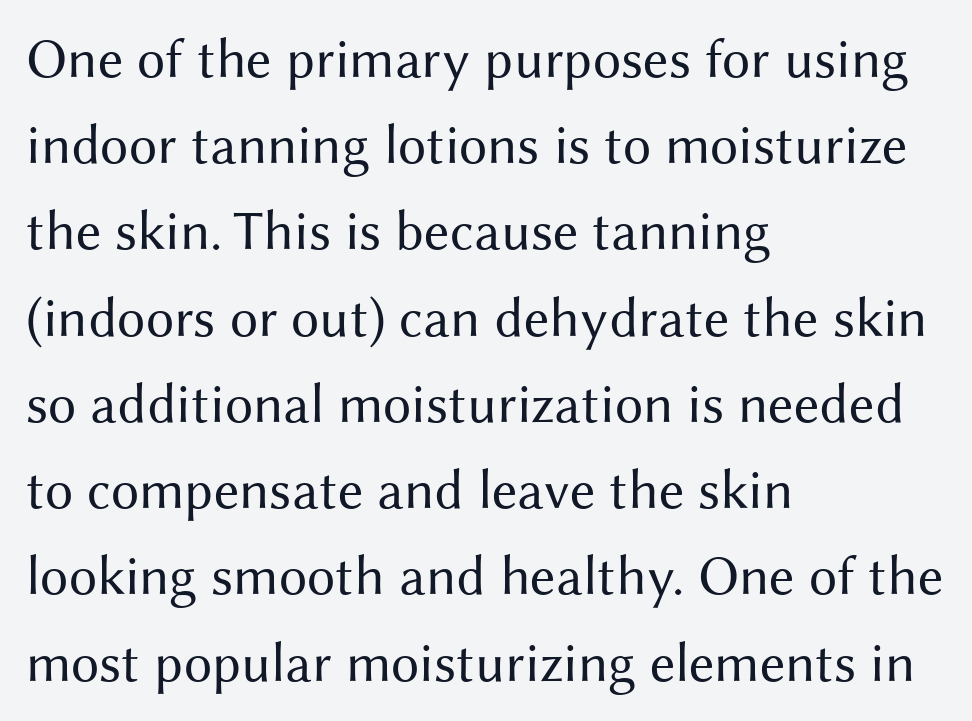
Q: Is the text bold? A: No.
Q: Is the text italic (slanted)? A: No, it is upright.
Q: Is the typeface a serif or a sans-serif typeface? A: Sans-serif.
Q: Is the text underlined? A: No.
Q: How is the paragraph aligned? A: Left-aligned.
Q: Is the spacing between letters normal or unusually wide? A: Normal.
Q: Is the spacing between lines tight, normal or loose? A: Normal.
Q: Width (condensed, normal, or wide)? A: Normal.
Q: Stroke contrast? A: Medium.
Q: x-height? A: Medium.
Q: Monospaced? A: No.
